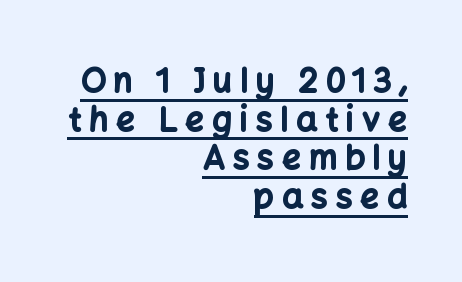
The image shows 33 px bold sans-serif type, upright; set right-aligned, line spacing 1.17x, unusually wide letter spacing (+0.24 em), underlined; low stroke contrast and a medium x-height.
